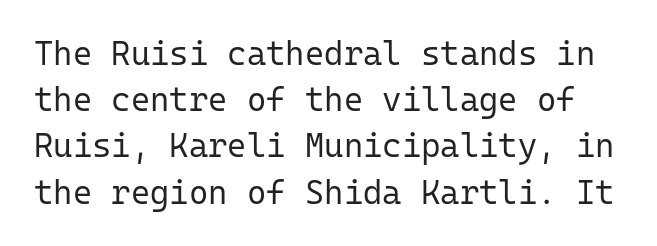
Q: Is the text bold? A: No.
Q: Is the text italic (slanted)? A: No, it is upright.
Q: Is the typeface a serif or a sans-serif typeface? A: Sans-serif.
Q: Is the text underlined? A: No.
Q: Is the spacing between letters normal or unusually wide? A: Normal.
Q: Is the spacing between lines tight, normal or loose? A: Normal.
Q: Width (condensed, normal, or wide)? A: Normal.
Q: Stroke contrast? A: Low.
Q: x-height? A: Medium.
Q: Monospaced? A: Yes.
